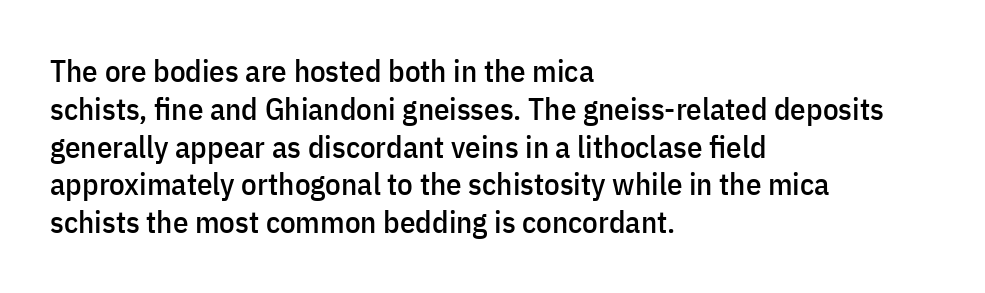
The horizontal fit of the characters is conventional and even. The paragraph shown leans on its left margin. Decoration check: the copy has no underline. Proportional: the letters do not fall into vertical columns. Letterform terminals end flat and unadorned throughout the passage. Ascenders rise straight up at ninety degrees.
